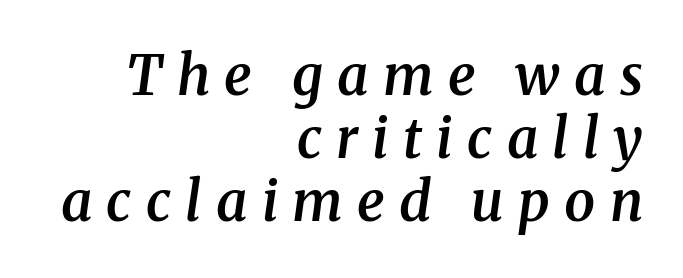
Each new line begins almost immediately beneath the previous one. The lines are quadded right. Unmarked baselines from the first word to the last. Compared with ordinary roman type, these characters are visibly tilted. The font is running at a semibold setting, under full bold.
